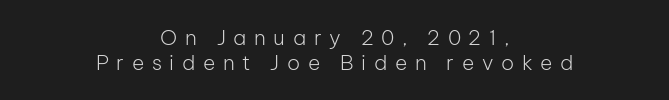
{"italic": "no", "bold": "no", "underline": "no", "align": "center", "line_spacing_ratio": 1.19, "letter_spacing": "wide", "letter_spacing_em": 0.36, "glyph_px": 21}
